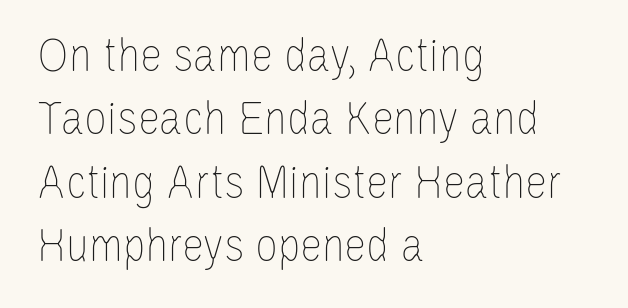
Q: Is the text bold? A: No.
Q: Is the text italic (slanted)? A: No, it is upright.
Q: Is the text underlined? A: No.
Q: How is the paragraph aligned? A: Left-aligned.
Q: Is the spacing between letters normal or unusually wide? A: Normal.
Q: Is the spacing between lines tight, normal or loose? A: Normal.
Q: Width (condensed, normal, or wide)? A: Condensed.
Q: Stroke contrast? A: Low.
Q: x-height? A: Large.
Q: Monospaced? A: No.
